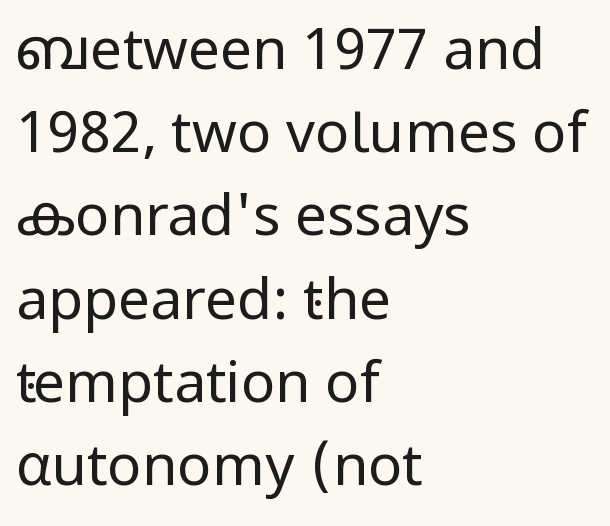
The image shows 57 px regular-weight sans-serif type, upright; set left-aligned, normal line spacing (1.46x), normal letter spacing, not underlined; low stroke contrast and a medium x-height.
